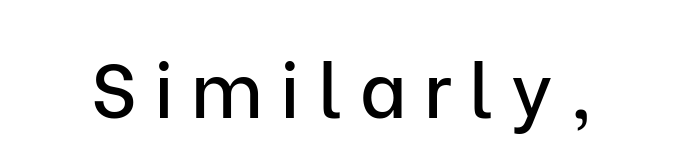
Q: Is the text italic (slanted)? A: No, it is upright.
Q: Is the typeface a serif or a sans-serif typeface? A: Sans-serif.
Q: Is the text underlined? A: No.
Q: Is the spacing between letters normal or unusually wide? A: Unusually wide.
Q: Width (condensed, normal, or wide)? A: Normal.
Q: Stroke contrast? A: Low.
Q: x-height? A: Medium.
Q: Monospaced? A: No.
